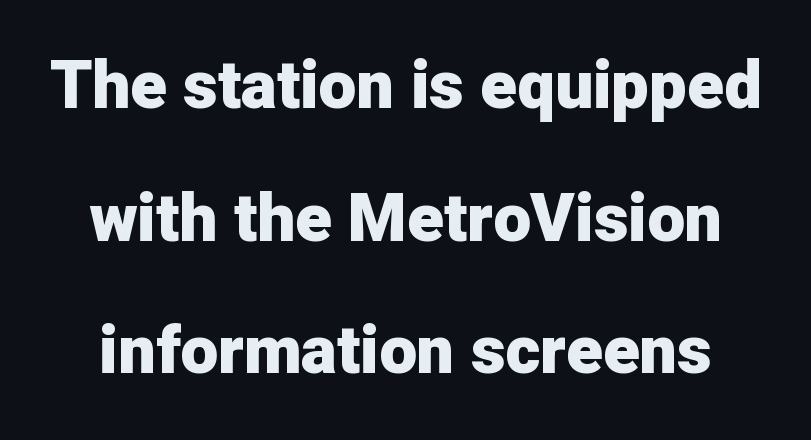
{"serif": "no", "italic": "no", "bold": "yes", "weight": "heavy", "width": "normal", "stroke_contrast": "low", "x_height": "medium", "monospaced": "no", "underline": "no", "line_spacing": "loose", "line_spacing_ratio": 1.98, "letter_spacing": "normal", "letter_spacing_em": 0.0, "glyph_px": 67}
